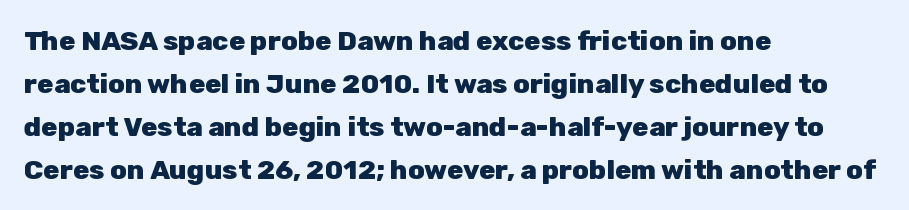
The image shows 27 px bold type, upright; set left-aligned, normal line spacing (1.59x), normal letter spacing, not underlined.
